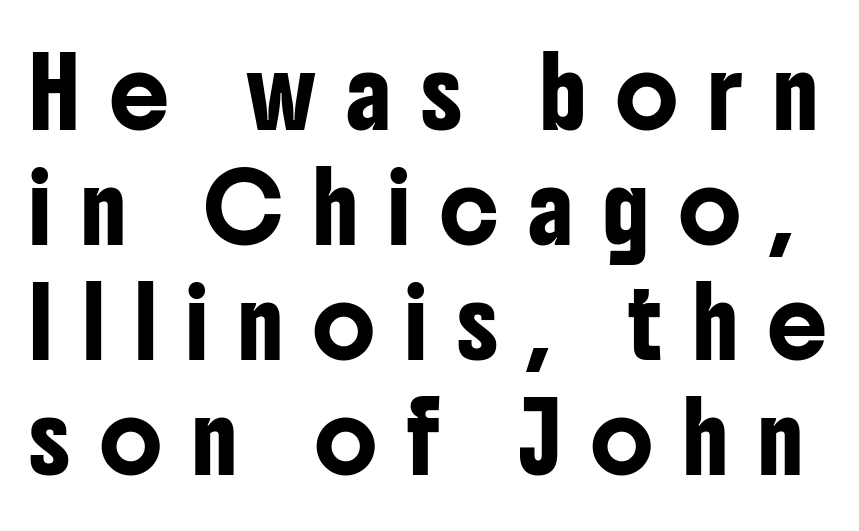
{"serif": "no", "italic": "no", "width": "condensed", "stroke_contrast": "low", "x_height": "medium", "monospaced": "no", "underline": "no", "line_spacing_ratio": 1.74, "letter_spacing": "wide", "letter_spacing_em": 0.46, "glyph_px": 66}
